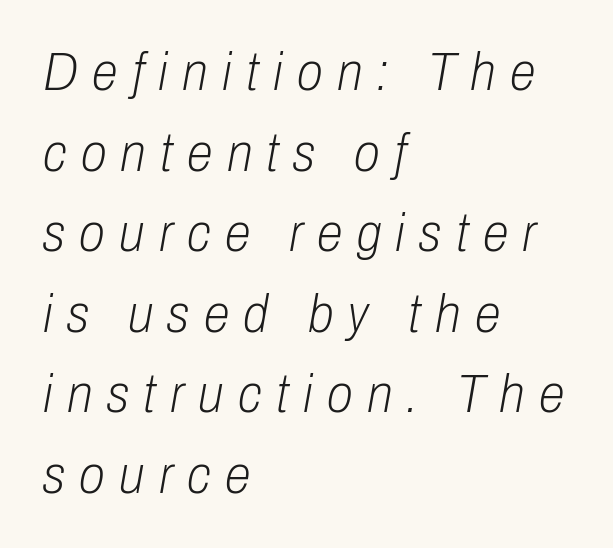
{"italic": "yes", "lean": "right", "slant_degrees": 10, "bold": "no", "weight": "light", "width": "condensed", "stroke_contrast": "low", "x_height": "medium", "monospaced": "no", "underline": "no", "align": "left", "line_spacing": "normal", "line_spacing_ratio": 1.52, "letter_spacing": "wide", "letter_spacing_em": 0.27, "glyph_px": 53}
